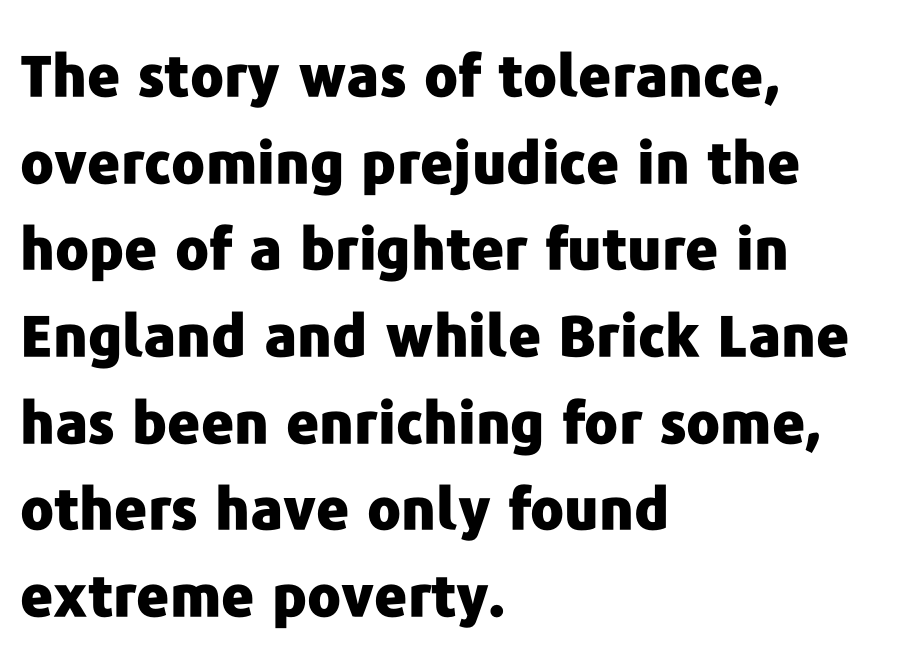
The glyphs have the mass of a bold cut. Words float on clear page, feet unadorned. Is there much room between lines? A standard amount, neither cramped nor airy. A roman cut, with each character standing at attention. Varying glyph widths throughout — classic text-font behaviour. Type style note: lacks serifs.
